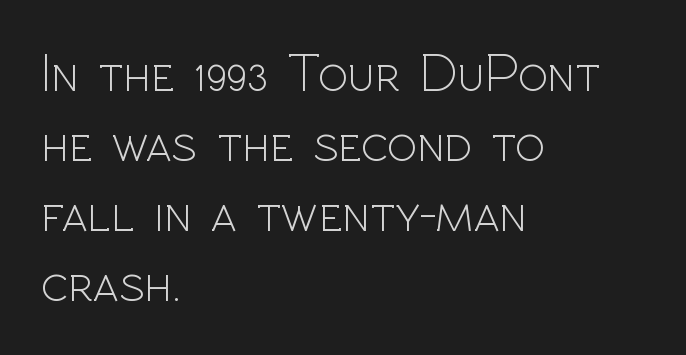
This sample has the flowing, uneven cadence of proportional lettering. The gap between lines stays unmarked. The characters are drawn with everyday or finer stroke widths. The designer left line spacing at the default. Compared with typical body copy, the letter spacing here is the same.
